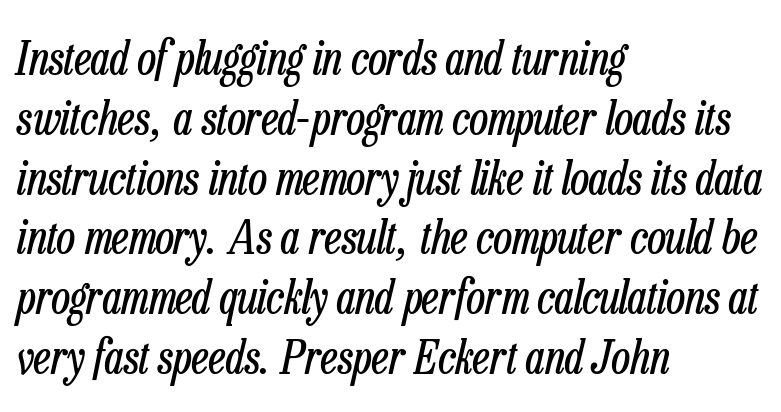
{"italic": "yes", "lean": "right", "slant_degrees": 13, "bold": "no", "weight": "regular", "width": "condensed", "stroke_contrast": "low", "x_height": "medium", "monospaced": "no", "underline": "no", "align": "left", "line_spacing": "normal", "line_spacing_ratio": 1.3, "letter_spacing": "normal", "letter_spacing_em": 0.0, "glyph_px": 46}
